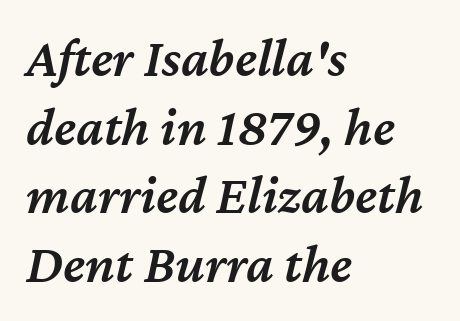
Q: Is the text bold? A: Semi-bold.
Q: Is the text italic (slanted)? A: Yes, it leans right by about 12 degrees.
Q: Is the text underlined? A: No.
Q: How is the paragraph aligned? A: Left-aligned.
Q: Is the spacing between letters normal or unusually wide? A: Normal.
Q: Is the spacing between lines tight, normal or loose? A: Normal.
Q: Width (condensed, normal, or wide)? A: Normal.
Q: Stroke contrast? A: Medium.
Q: x-height? A: Medium.
Q: Monospaced? A: No.
